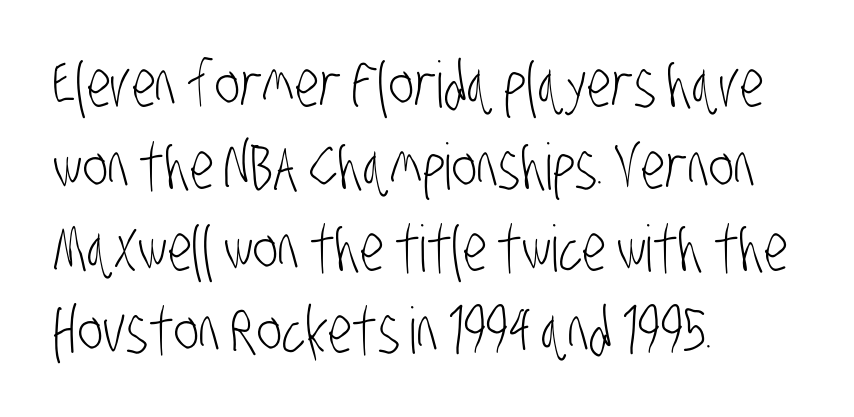
The image shows 64 px light, condensed sans-serif type; set left-aligned, normal line spacing (1.28x), normal letter spacing, not underlined; low stroke contrast and a large x-height.
